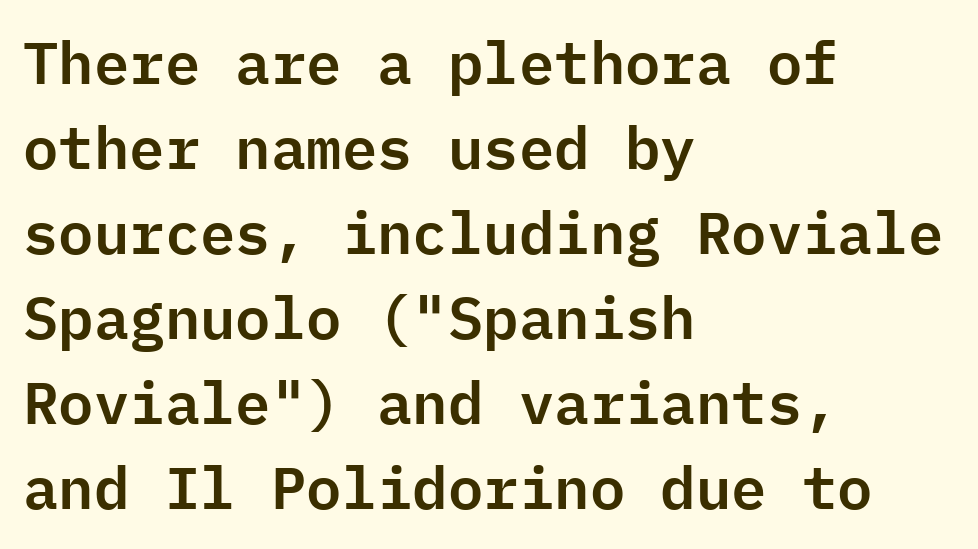
The image shows 59 px sans-serif type, upright, monospaced; set left-aligned, normal line spacing (1.44x), normal letter spacing, not underlined; low stroke contrast and a medium x-height.
